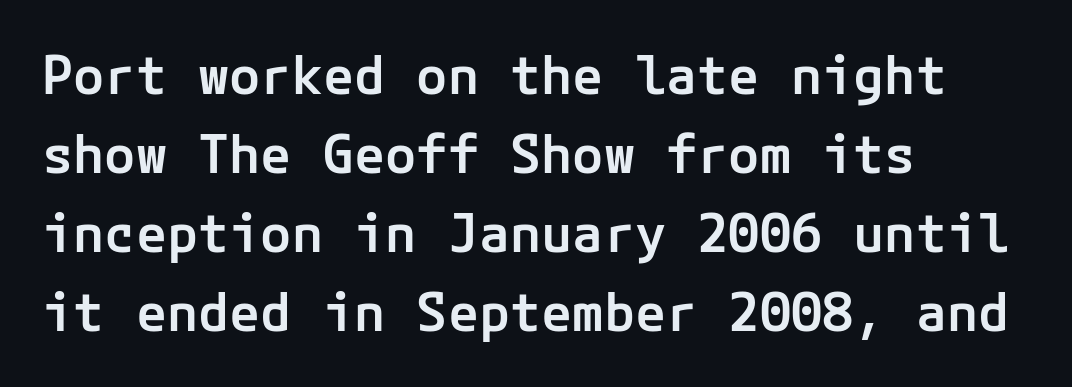
{"serif": "no", "italic": "no", "bold": "semi", "weight": "semibold", "width": "normal", "stroke_contrast": "low", "x_height": "medium", "underline": "no", "align": "left", "line_spacing": "normal", "line_spacing_ratio": 1.52, "letter_spacing": "normal", "letter_spacing_em": 0.0, "glyph_px": 52}
